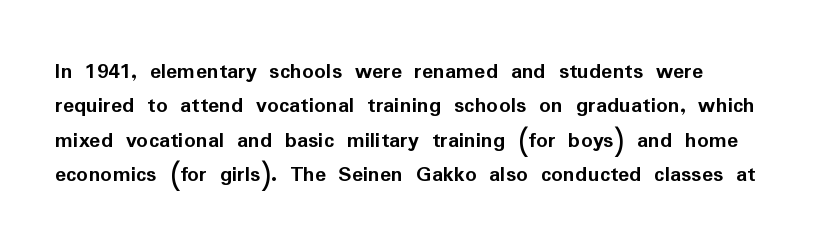
The words here are not underlined. The passage shown is emphatically bold. Ordinary non-slanted type is in use. What's the leading like? Ordinary, nothing unusual. Tracking value appears to be zero — textbook default spacing.
